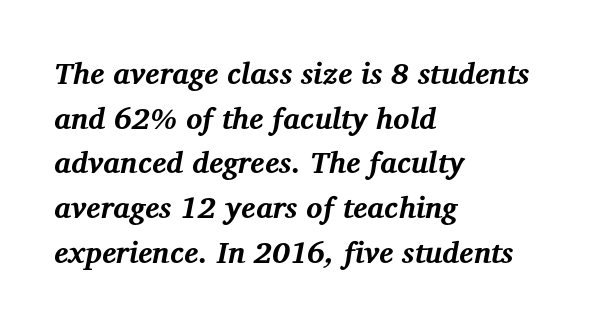
The image shows 30 px bold serif type, italic (leaning right); set left-aligned, normal line spacing (1.49x), normal letter spacing, not underlined; medium stroke contrast and a medium x-height.
